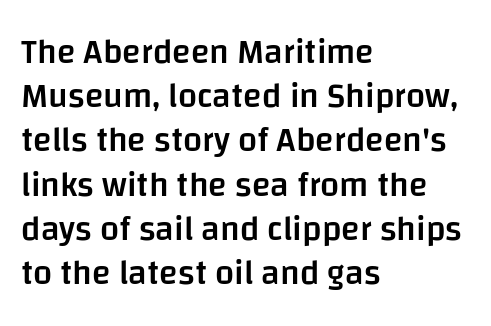
Plain, unruled lines of type. Examine the stroke ends and you'll find no serifs. Summary of weight: moderately heavy, a semibold. How would I describe the line gaps? Plain and ordinary. The type is set solid horizontally, with unmodified tracking.
